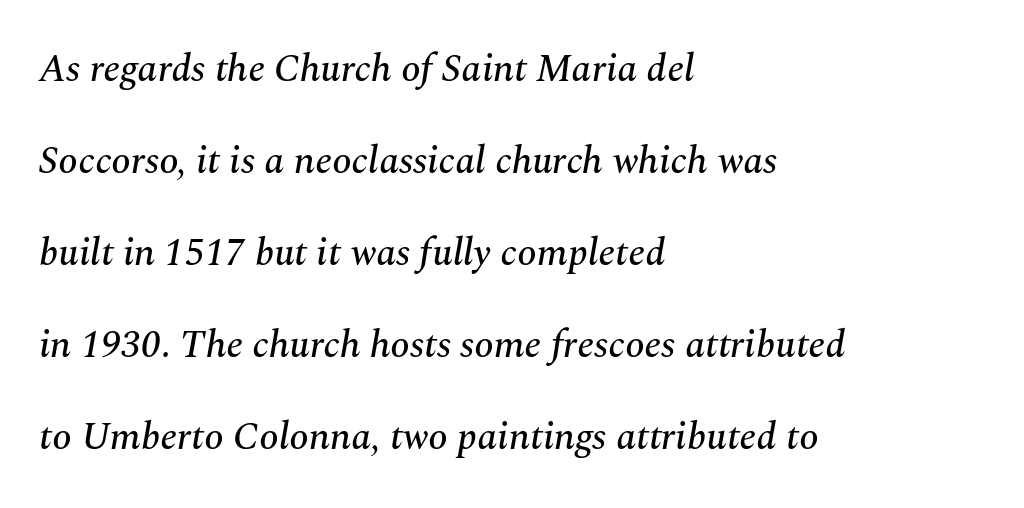
The designer went with a serif here, giving each stem small feet. How would I describe the line gaps? Wide and relaxed. Just letters on the line, the space beneath them empty. Character widths vary here, with narrow letters taking less room than wide ones. Compared with ordinary roman type, these characters are visibly tilted.
